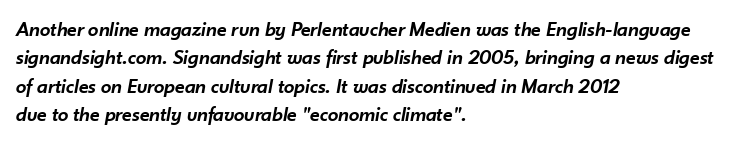
In terms of letterspacing, this is plain default setting. The rag falls on the right side of this text block. Heft: intermediate — a semibold. The passage shown leans; its letterforms are oblique. Line spacing here is normal. Rule under the text: the space is simply empty.
